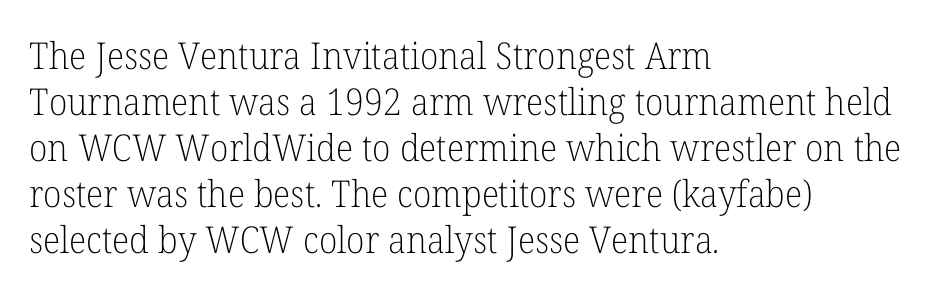
Where is the straight margin? On the left. The letters advance in unequal steps, a hallmark of proportional type. Tall strokes in this sample are plumb rather than angled. Check where the strokes stop: tiny serifs finish them off.
